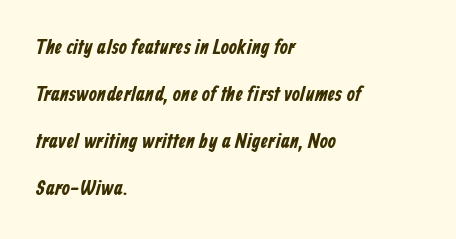
{"underline": "no", "align": "left", "line_spacing": "loose", "line_spacing_ratio": 2.24, "letter_spacing": "normal", "letter_spacing_em": 0.0, "glyph_px": 21}
